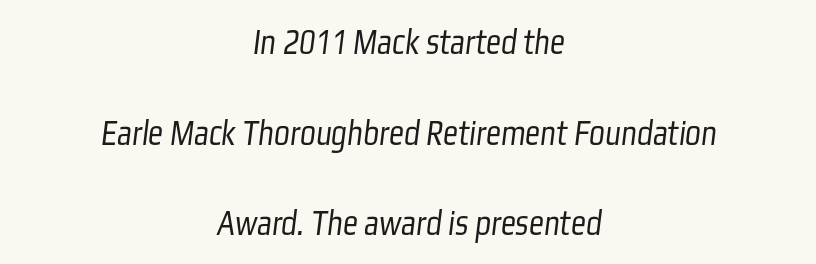
{"serif": "no", "bold": "no", "weight": "light", "width": "condensed", "stroke_contrast": "low", "x_height": "medium", "monospaced": "no", "underline": "no", "align": "center", "line_spacing": "loose", "line_spacing_ratio": 2.45, "letter_spacing": "normal", "letter_spacing_em": 0.0, "glyph_px": 37}
